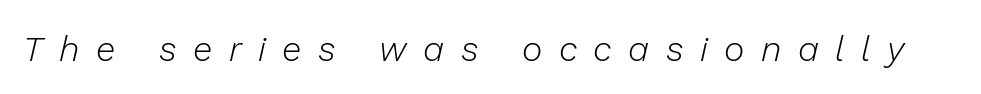
The image shows 35 px light type, italic (leaning right); set unusually wide letter spacing (+0.47 em), not underlined; low stroke contrast and a medium x-height.
